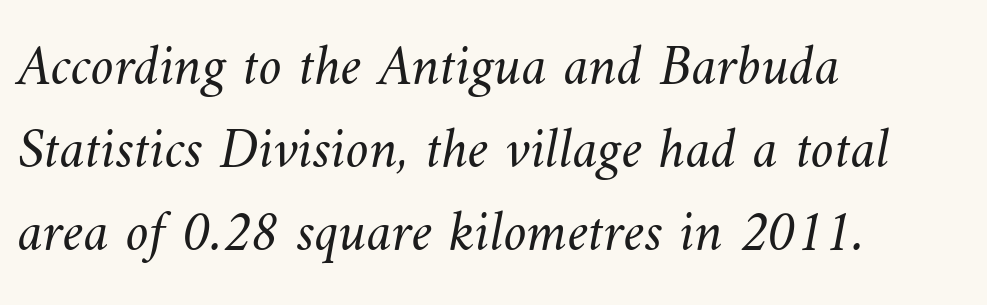
The image shows 58 px light type; set left-aligned, normal line spacing (1.43x), normal letter spacing, not underlined; medium stroke contrast and a small x-height.
